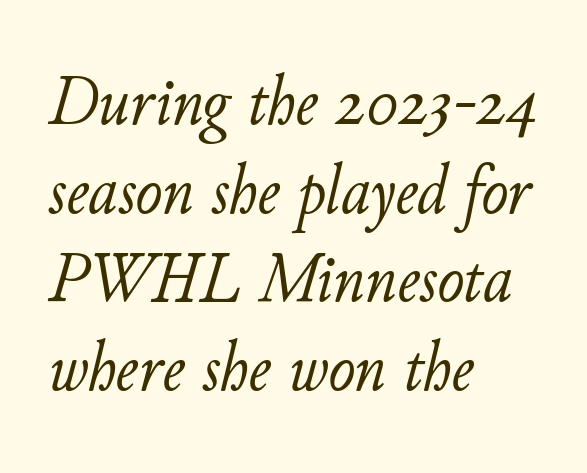
The image shows 72 px light type, italic (leaning right); set left-aligned, line spacing 1.23x, normal letter spacing, not underlined; low stroke contrast and a small x-height.
